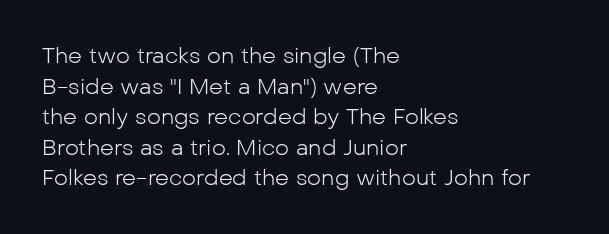
Q: Is the text bold? A: No.
Q: Is the text italic (slanted)? A: No, it is upright.
Q: Is the text underlined? A: No.
Q: How is the paragraph aligned? A: Left-aligned.
Q: Is the spacing between letters normal or unusually wide? A: Normal.
Q: Is the spacing between lines tight, normal or loose? A: Normal.
